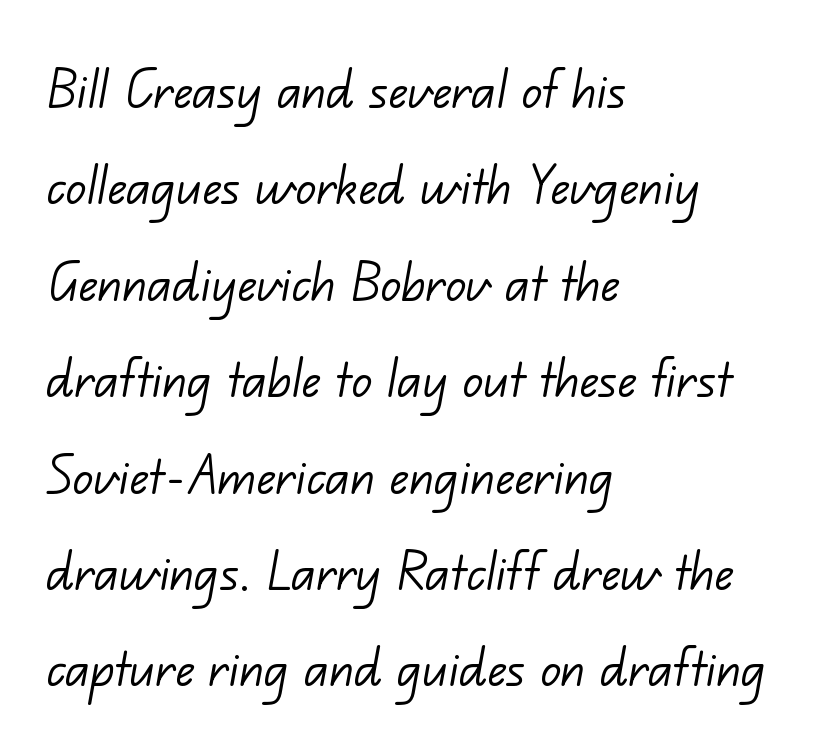
Layout note: lines flush left. No extra ink here — the face is not bold. A typesetter would call this zero additional tracking. Observe the absence of serifs on each vertical stroke in this sample.
